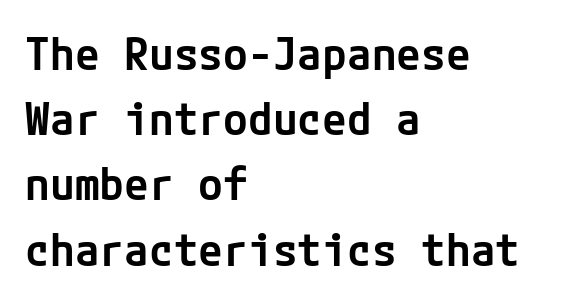
Lines of text with bare space underneath. Regular leading. Classification — sans serif. This rendering uses left alignment, leaving the right contour irregular.
